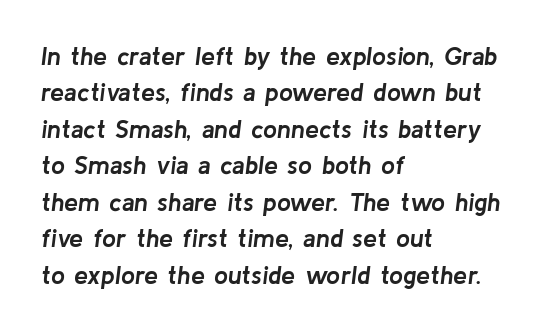
{"italic": "yes", "lean": "right", "slant_degrees": 8, "bold": "yes", "underline": "no", "align": "left", "line_spacing": "normal", "line_spacing_ratio": 1.46, "letter_spacing": "normal", "letter_spacing_em": 0.0, "glyph_px": 25}
